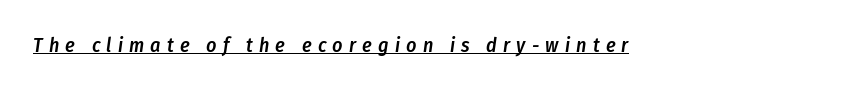
The image shows 20 px text type, italic (leaning right); set left-aligned, unusually wide letter spacing (+0.31 em), underlined.
